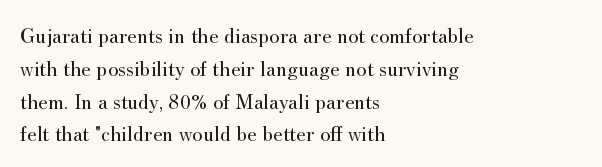
Q: Is the text bold? A: No.
Q: Is the text italic (slanted)? A: No, it is upright.
Q: Is the text underlined? A: No.
Q: How is the paragraph aligned? A: Left-aligned.
Q: Is the spacing between letters normal or unusually wide? A: Normal.
Q: Is the spacing between lines tight, normal or loose? A: Normal.
